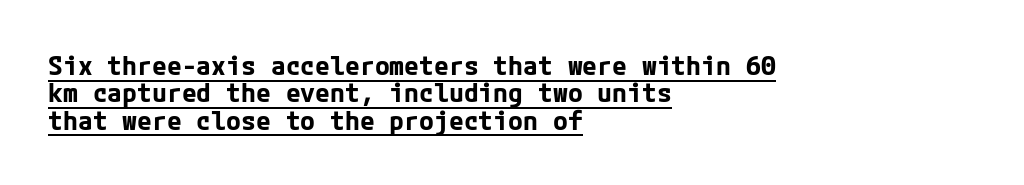
The image shows 27 px bold type, upright; set left-aligned, tight line spacing (1.01x), normal letter spacing, underlined.
